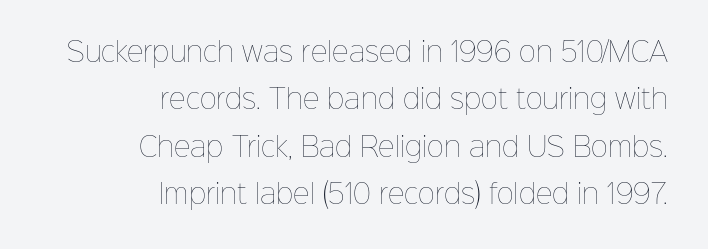
Q: Is the text bold? A: No.
Q: Is the text italic (slanted)? A: No, it is upright.
Q: Is the text underlined? A: No.
Q: How is the paragraph aligned? A: Right-aligned.
Q: Is the spacing between letters normal or unusually wide? A: Normal.
